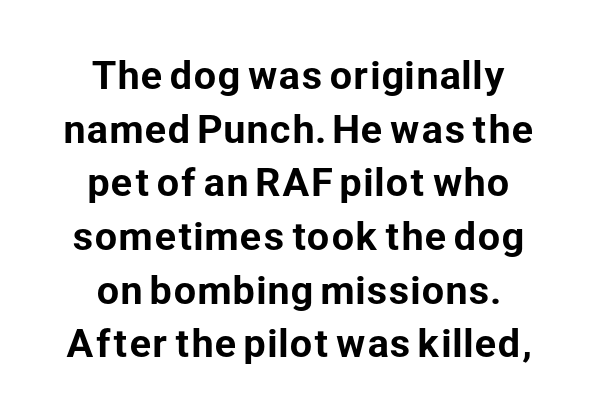
{"serif": "no", "italic": "no", "width": "normal", "stroke_contrast": "low", "x_height": "medium", "monospaced": "no", "underline": "no", "line_spacing": "normal", "line_spacing_ratio": 1.49, "letter_spacing": "normal", "letter_spacing_em": 0.0, "glyph_px": 36}
